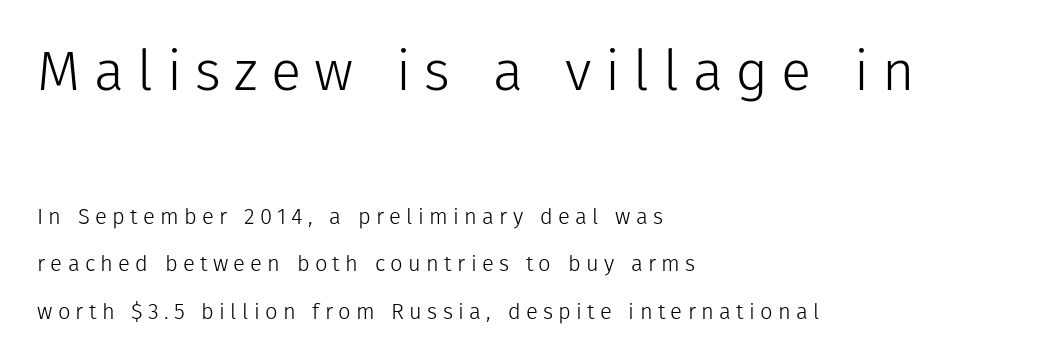
The image shows 56 px light sans-serif type, upright; set left-aligned, loose line spacing (2.16x), unusually wide letter spacing (+0.24 em), not underlined; the first (top) block is 2.55x larger; low stroke contrast and a medium x-height.
